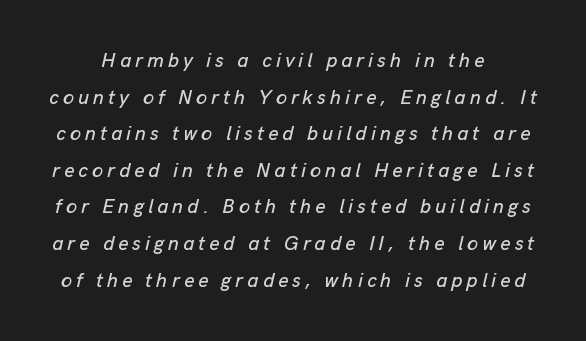
The image shows 20 px text type, italic (leaning right); set line spacing 1.83x, unusually wide letter spacing (+0.2 em), not underlined.
